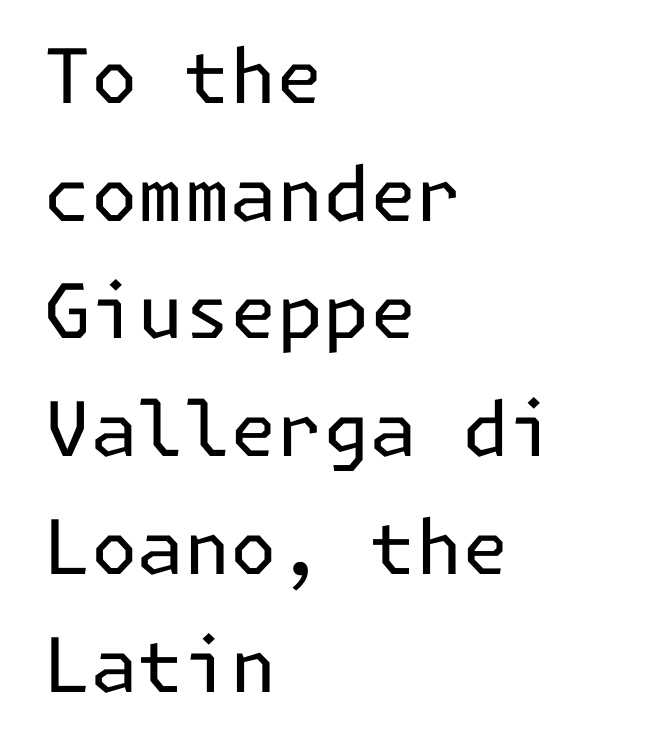
Q: Is the text bold? A: No.
Q: Is the text italic (slanted)? A: No, it is upright.
Q: Is the typeface a serif or a sans-serif typeface? A: Sans-serif.
Q: Is the text underlined? A: No.
Q: How is the paragraph aligned? A: Left-aligned.
Q: Is the spacing between letters normal or unusually wide? A: Normal.
Q: Is the spacing between lines tight, normal or loose? A: Normal.
Q: Width (condensed, normal, or wide)? A: Normal.
Q: Stroke contrast? A: Low.
Q: x-height? A: Medium.
